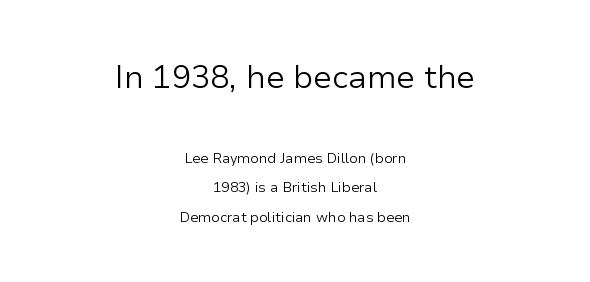
Q: Is the text bold? A: No.
Q: Is the text italic (slanted)? A: No, it is upright.
Q: Is the typeface a serif or a sans-serif typeface? A: Sans-serif.
Q: Is the text underlined? A: No.
Q: How is the paragraph aligned? A: Centered.
Q: Is the spacing between letters normal or unusually wide? A: Normal.
Q: Is the spacing between lines tight, normal or loose? A: Loose.
Q: Which block of text is set in a larger size, the first (top) or the second (bottom)? A: The first (top) one.
Q: Width (condensed, normal, or wide)? A: Normal.
Q: Stroke contrast? A: Low.
Q: x-height? A: Medium.
Q: Monospaced? A: No.
